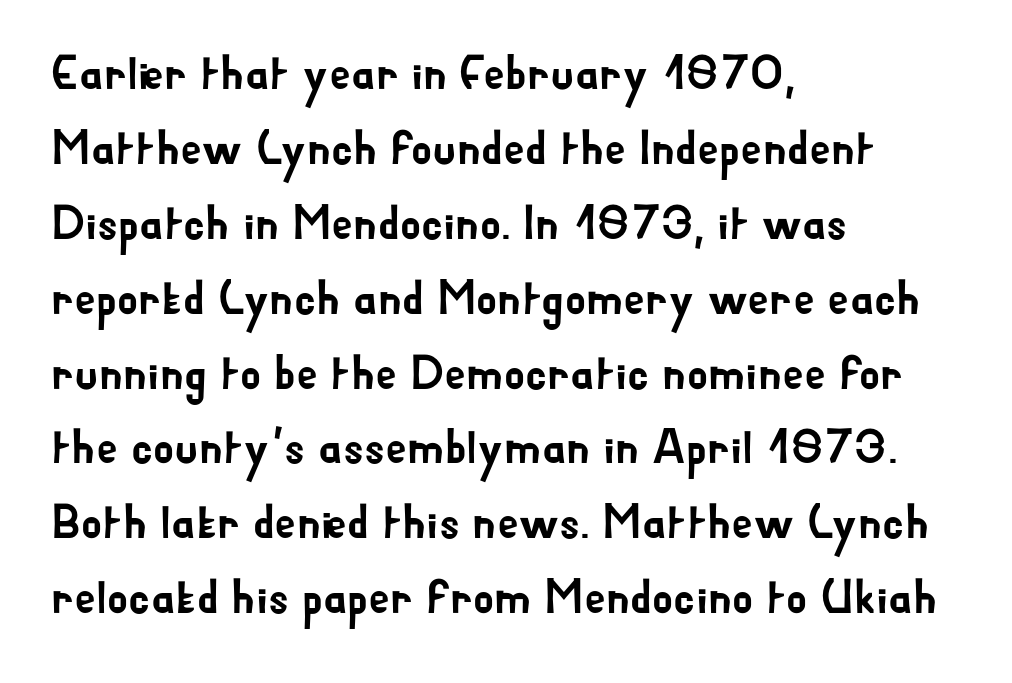
Q: Is the text italic (slanted)? A: No, it is upright.
Q: Is the typeface a serif or a sans-serif typeface? A: Sans-serif.
Q: Is the text underlined? A: No.
Q: How is the paragraph aligned? A: Left-aligned.
Q: Is the spacing between letters normal or unusually wide? A: Normal.
Q: Is the spacing between lines tight, normal or loose? A: Normal.
Q: Width (condensed, normal, or wide)? A: Normal.
Q: Stroke contrast? A: Low.
Q: x-height? A: Small.
Q: Monospaced? A: No.
